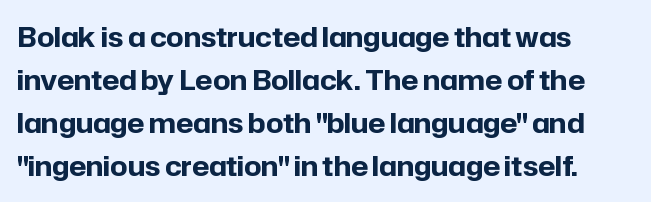
The image shows 27 px bold type, upright; set left-aligned, normal line spacing (1.59x), normal letter spacing, not underlined.
